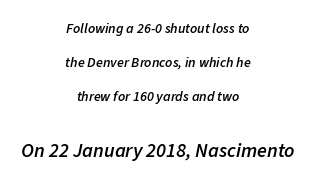
Q: Is the text bold? A: Semi-bold.
Q: Is the text italic (slanted)? A: Yes, it leans right by about 11 degrees.
Q: Is the text underlined? A: No.
Q: How is the paragraph aligned? A: Centered.
Q: Is the spacing between letters normal or unusually wide? A: Normal.
Q: Is the spacing between lines tight, normal or loose? A: Loose.
Q: Which block of text is set in a larger size, the first (top) or the second (bottom)? A: The second (bottom) one.
